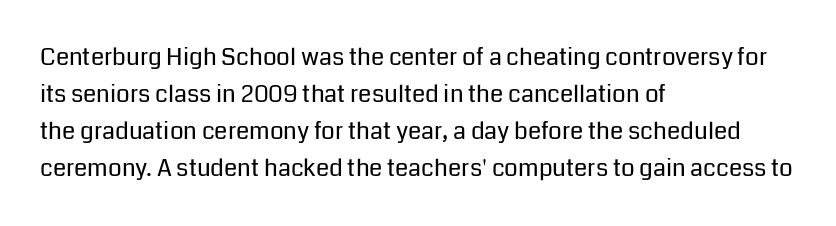
The image shows 24 px text type, upright; set left-aligned, normal line spacing (1.54x), normal letter spacing, not underlined.
